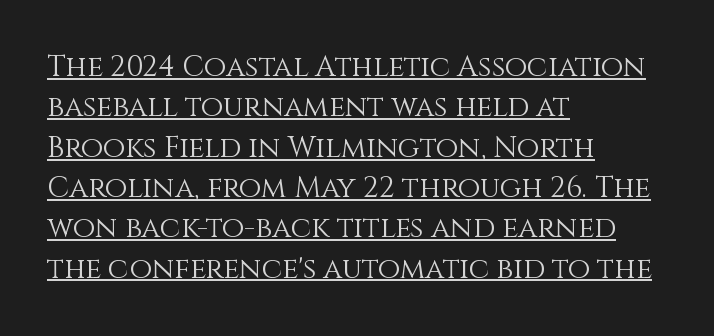
The image shows 29 px light type, upright; set left-aligned, normal line spacing (1.39x), normal letter spacing, underlined; medium stroke contrast and a large x-height.
